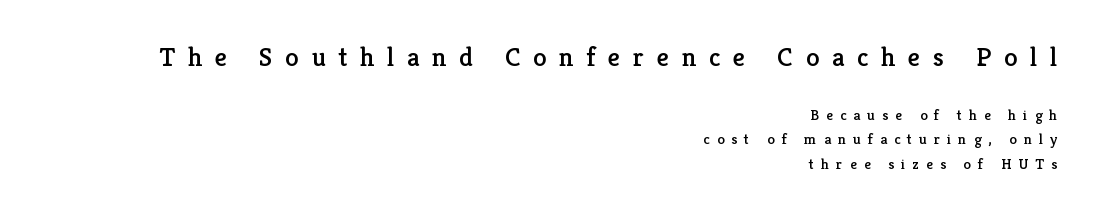
Any mark beneath the type? The region is blank. How are the letters spaced? Widely, with obvious added tracking. Do the letters lean? They stand straight. If you measured baseline to baseline, you'd find a middling distance. You get the large type first, then a drop to smaller type. Each line ends at the same right margin while the left side varies.
